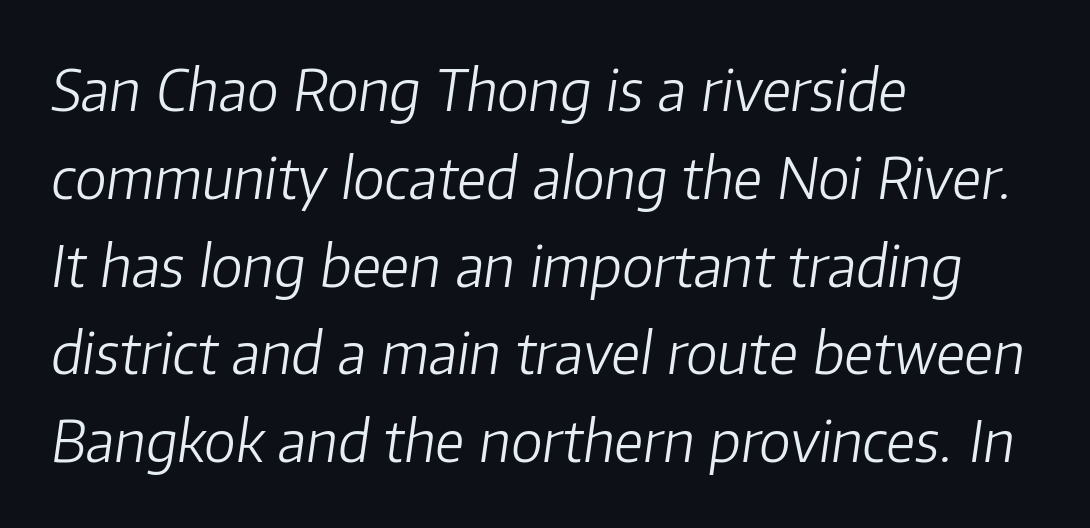
The image shows 57 px light type, italic (leaning right); set left-aligned, normal line spacing (1.54x), normal letter spacing, not underlined; low stroke contrast and a medium x-height.
